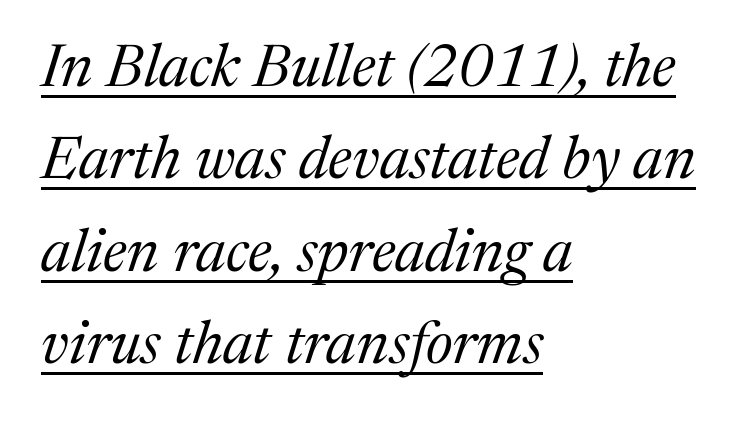
{"serif": "yes", "italic": "yes", "lean": "right", "slant_degrees": 17, "bold": "no", "weight": "regular", "width": "normal", "stroke_contrast": "medium", "x_height": "medium", "monospaced": "no", "underline": "yes", "align": "left", "line_spacing": "normal", "line_spacing_ratio": 1.54, "letter_spacing": "normal", "letter_spacing_em": 0.0, "glyph_px": 60}
